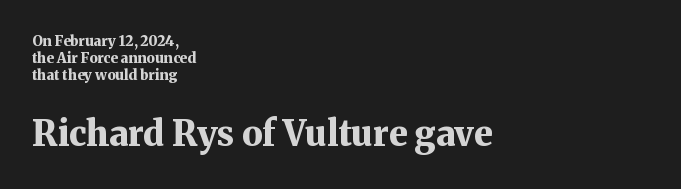
Q: Is the text bold? A: Yes.
Q: Is the text italic (slanted)? A: No, it is upright.
Q: Is the typeface a serif or a sans-serif typeface? A: Serif.
Q: Is the text underlined? A: No.
Q: How is the paragraph aligned? A: Left-aligned.
Q: Is the spacing between letters normal or unusually wide? A: Normal.
Q: Which block of text is set in a larger size, the first (top) or the second (bottom)? A: The second (bottom) one.
Q: Width (condensed, normal, or wide)? A: Normal.
Q: Stroke contrast? A: Medium.
Q: x-height? A: Medium.
Q: Monospaced? A: No.
